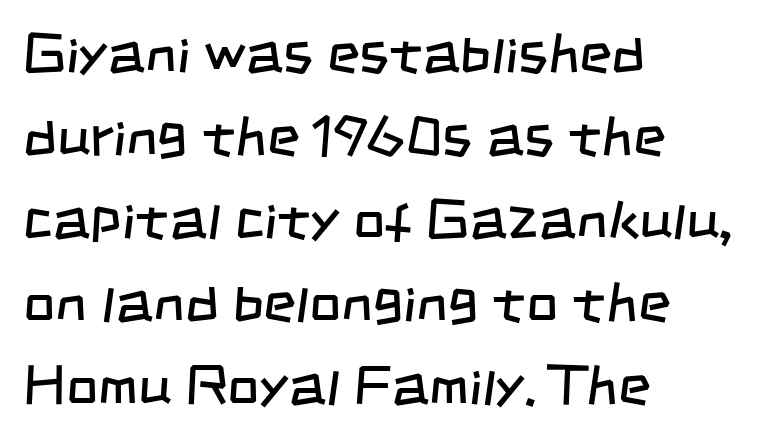
The image shows 56 px regular-weight, condensed sans-serif type; set left-aligned, normal line spacing (1.48x), normal letter spacing, not underlined; low stroke contrast and a large x-height.
